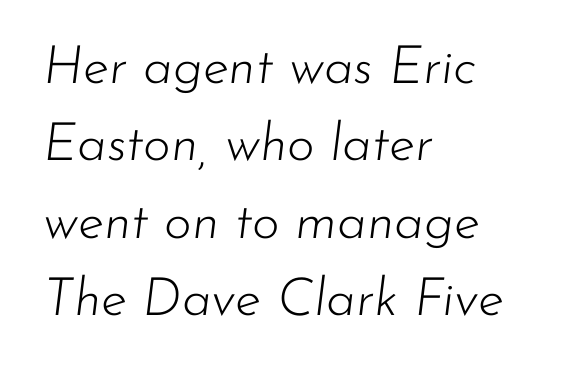
{"italic": "yes", "lean": "right", "slant_degrees": 7, "bold": "no", "weight": "light", "width": "normal", "stroke_contrast": "low", "x_height": "small", "monospaced": "no", "underline": "no", "align": "left", "line_spacing": "normal", "line_spacing_ratio": 1.46, "letter_spacing": "normal", "letter_spacing_em": 0.0, "glyph_px": 53}
